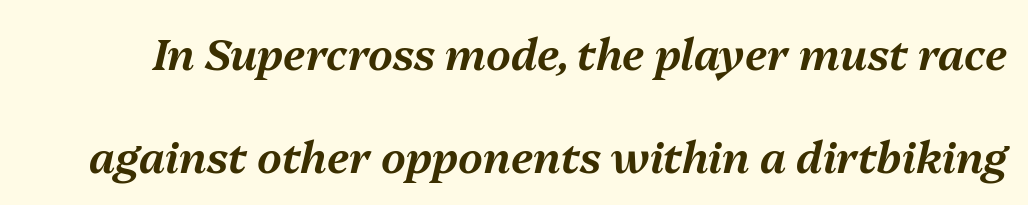
{"italic": "yes", "lean": "right", "slant_degrees": 13, "width": "normal", "stroke_contrast": "medium", "x_height": "medium", "monospaced": "no", "underline": "no", "line_spacing": "loose", "line_spacing_ratio": 2.39, "letter_spacing": "normal", "letter_spacing_em": 0.0, "glyph_px": 43}
